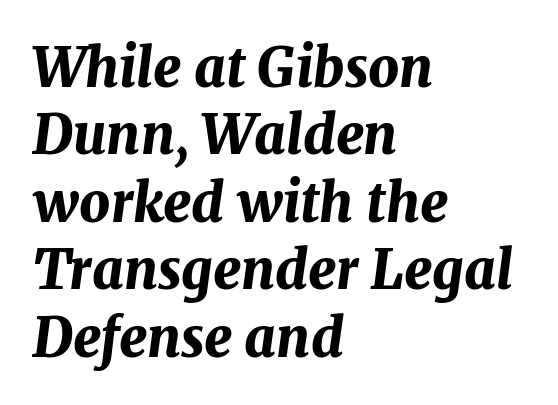
The image shows 54 px bold type, italic (leaning right); set left-aligned, normal line spacing (1.25x), normal letter spacing, not underlined; medium stroke contrast and a medium x-height.
